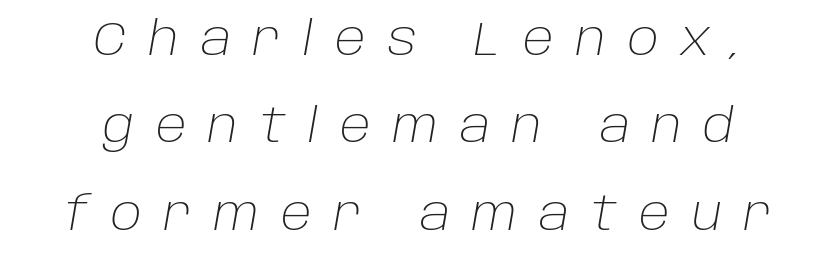
{"italic": "yes", "lean": "right", "slant_degrees": 10, "bold": "no", "weight": "light", "width": "normal", "stroke_contrast": "low", "x_height": "large", "monospaced": "no", "underline": "no", "align": "center", "line_spacing": "loose", "line_spacing_ratio": 1.9, "letter_spacing": "wide", "letter_spacing_em": 0.48, "glyph_px": 46}
